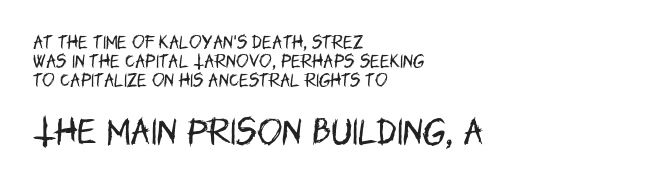
{"serif": "no", "italic": "no", "bold": "no", "weight": "regular", "width": "condensed", "stroke_contrast": "low", "x_height": "large", "monospaced": "no", "underline": "no", "align": "left", "line_spacing": "normal", "line_spacing_ratio": 1.26, "letter_spacing": "normal", "letter_spacing_em": 0.0, "larger_block": "second", "size_ratio": 2.0, "glyph_px": 30}
